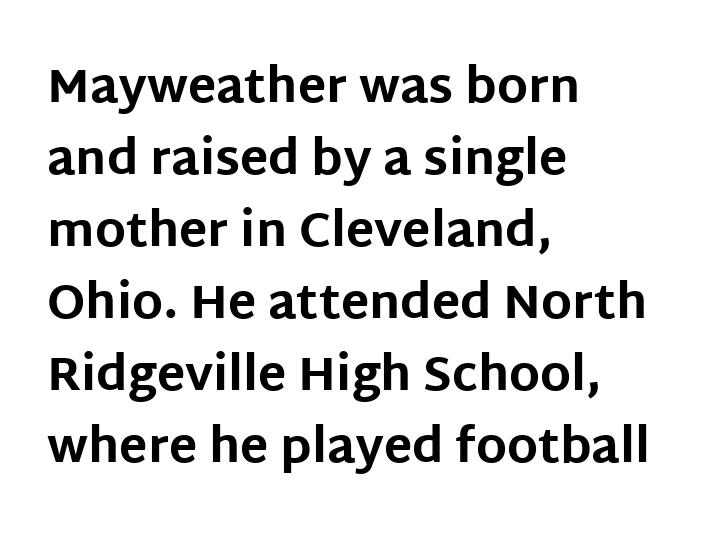
The rendering uses natural spacing where letterforms have individual widths. Alignment: flush left. Upright lettering throughout. Reading down the column, the eye jumps a familiar distance to each next line. The letterforms sit shoulder to shoulder at normal distance.
